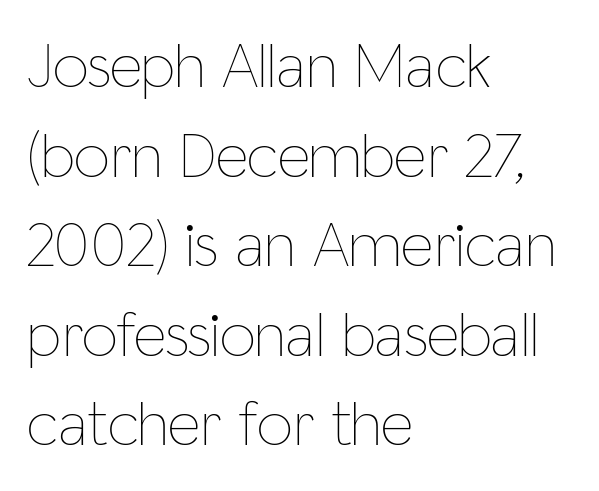
Q: Is the text bold? A: No.
Q: Is the text italic (slanted)? A: No, it is upright.
Q: Is the text underlined? A: No.
Q: How is the paragraph aligned? A: Left-aligned.
Q: Is the spacing between letters normal or unusually wide? A: Normal.
Q: Is the spacing between lines tight, normal or loose? A: Normal.
Q: Width (condensed, normal, or wide)? A: Condensed.
Q: Stroke contrast? A: Low.
Q: x-height? A: Medium.
Q: Monospaced? A: No.
